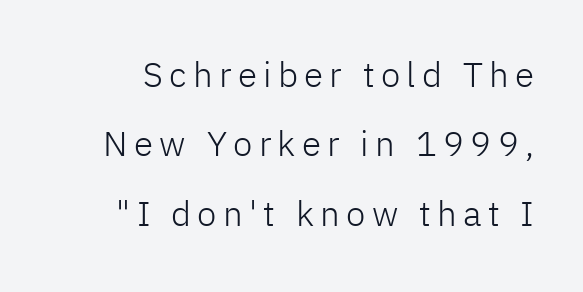
Q: Is the text bold? A: No.
Q: Is the text italic (slanted)? A: No, it is upright.
Q: Is the typeface a serif or a sans-serif typeface? A: Sans-serif.
Q: Is the text underlined? A: No.
Q: Is the spacing between lines tight, normal or loose? A: Loose.
Q: Width (condensed, normal, or wide)? A: Normal.
Q: Stroke contrast? A: Low.
Q: x-height? A: Medium.
Q: Monospaced? A: No.
